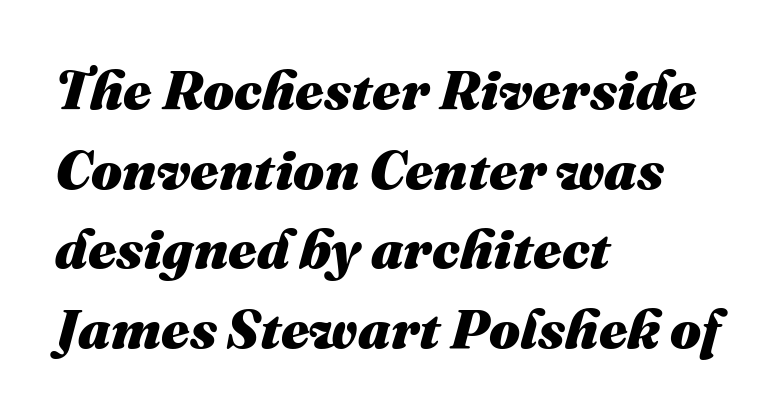
The image shows 55 px heavy type, italic (leaning right); set left-aligned, normal line spacing (1.45x), normal letter spacing, not underlined; medium stroke contrast and a medium x-height.
